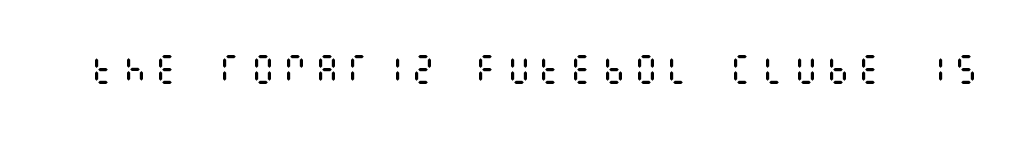
The image shows 32 px regular-weight, condensed type, upright; set unusually wide letter spacing (+0.2 em), not underlined; medium stroke contrast and a large x-height.
